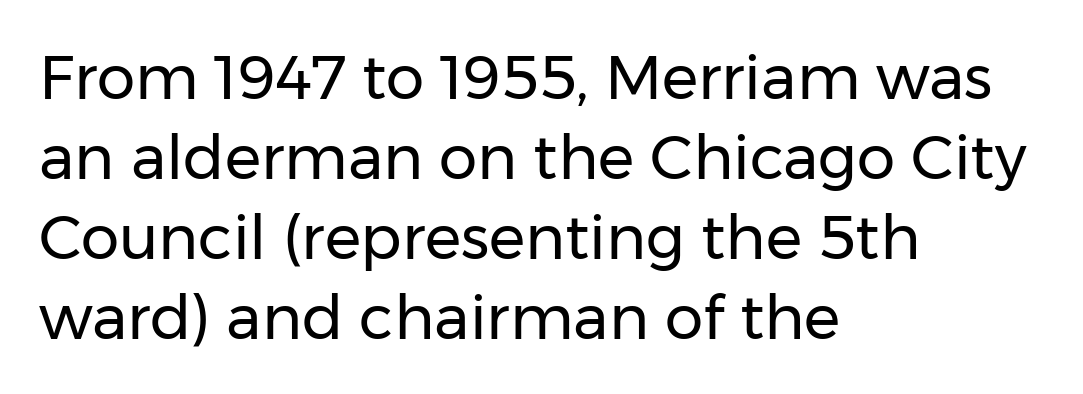
The letters sit at their default tracking, neither squeezed nor spread. This rendering employs a face without finishing strokes, i.e., a sans-serif. Each letter keeps its own natural width here, so spacing adapts to shape. Regular leading. Characters remain perfectly vertical along every line.
